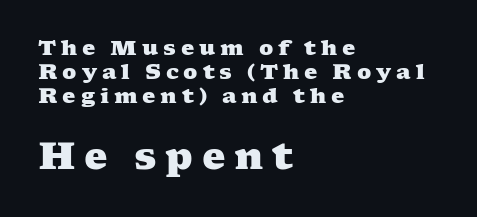
Q: Is the text bold? A: Yes.
Q: Is the typeface a serif or a sans-serif typeface? A: Serif.
Q: Is the text underlined? A: No.
Q: How is the paragraph aligned? A: Left-aligned.
Q: Is the spacing between letters normal or unusually wide? A: Unusually wide.
Q: Is the spacing between lines tight, normal or loose? A: Tight.
Q: Which block of text is set in a larger size, the first (top) or the second (bottom)? A: The second (bottom) one.
Q: Width (condensed, normal, or wide)? A: Wide.
Q: Stroke contrast? A: Medium.
Q: x-height? A: Medium.
Q: Monospaced? A: No.
